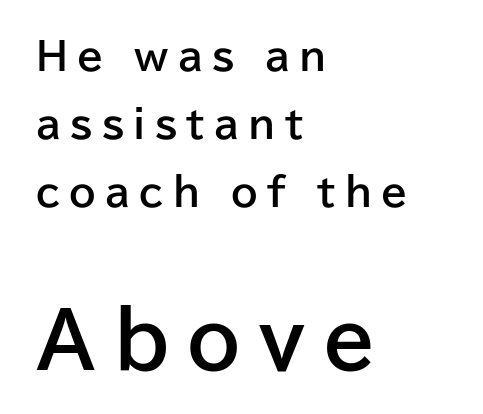
The sample has been set heavy, in full bold. Unlike italic type, these characters show no tilt at all. A typesetter would call this proportional, since set widths differ per character. How are the letters spaced? Widely, with obvious added tracking. Character size in the trailing block exceeds that of the leading block. Descenders hang freely into open space.
